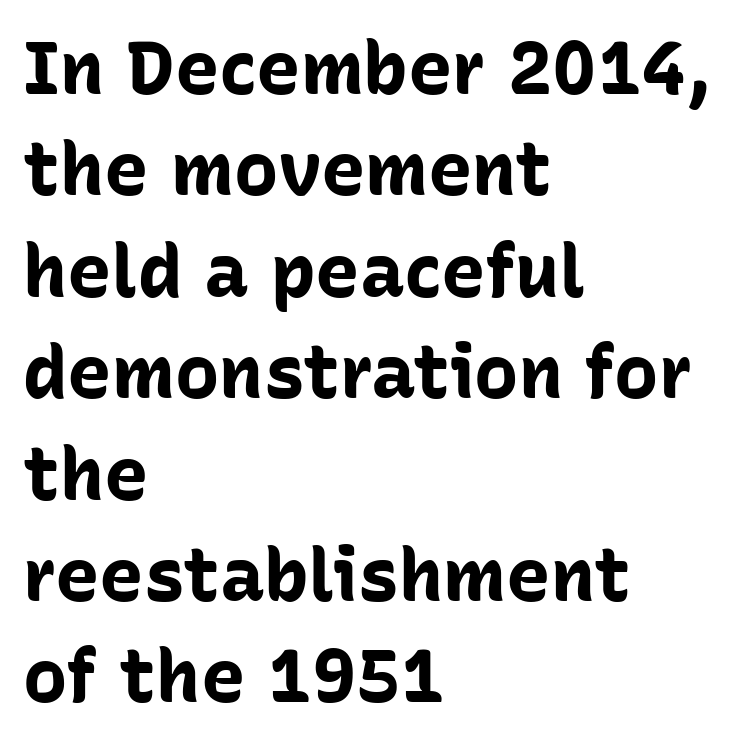
The image shows 74 px bold sans-serif type, upright; set left-aligned, normal line spacing (1.37x), normal letter spacing, not underlined; low stroke contrast and a medium x-height.
